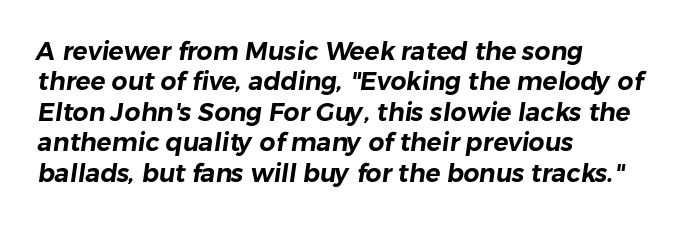
Caption: standard tracking, unaltered. Layout note: lines flush left. Beneath every word, the page is bare.
